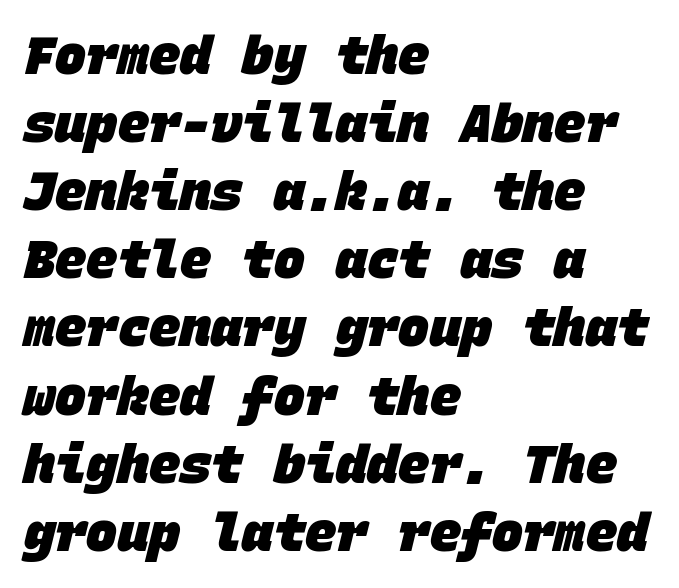
{"serif": "no", "bold": "yes", "weight": "heavy", "width": "normal", "stroke_contrast": "low", "x_height": "large", "monospaced": "yes", "underline": "no", "align": "left", "line_spacing": "normal", "line_spacing_ratio": 1.31, "letter_spacing": "normal", "letter_spacing_em": 0.0, "glyph_px": 52}
